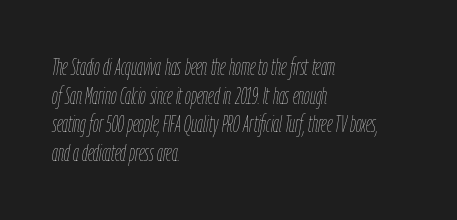
{"italic": "yes", "lean": "right", "slant_degrees": 9, "bold": "no", "underline": "no", "align": "left", "line_spacing": "normal", "line_spacing_ratio": 1.25, "letter_spacing": "normal", "letter_spacing_em": 0.0, "glyph_px": 23}
